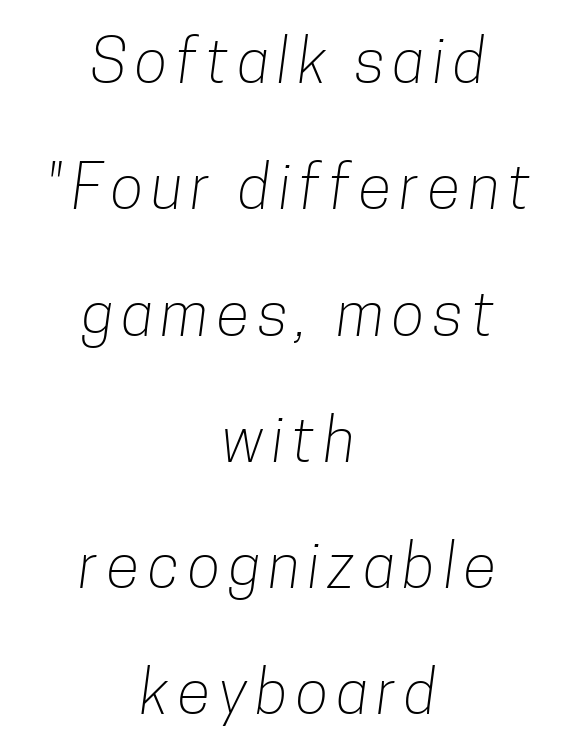
The image shows 61 px light, condensed sans-serif type; set centered, loose line spacing (2.07x), not underlined; low stroke contrast and a medium x-height.
